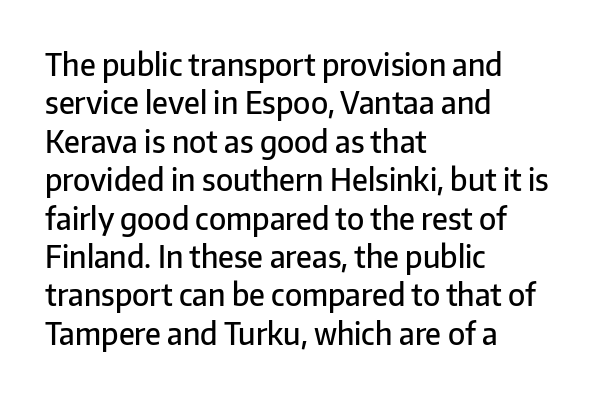
The image shows 30 px semibold sans-serif type, upright; set left-aligned, normal line spacing (1.28x), normal letter spacing, not underlined; low stroke contrast and a medium x-height.
